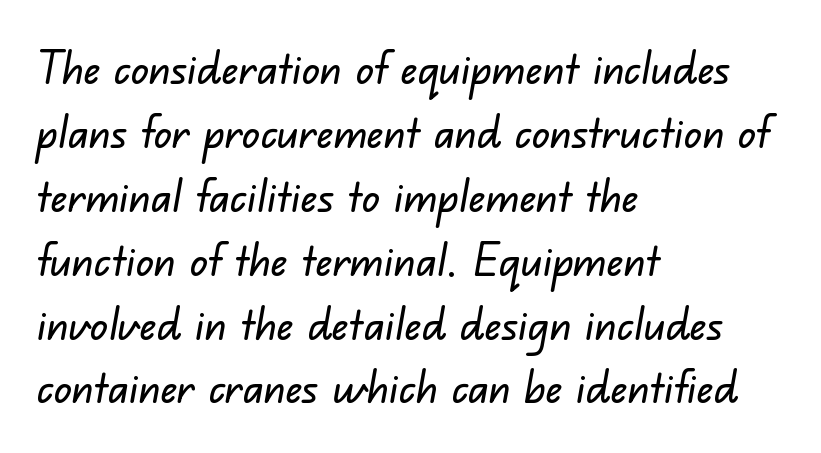
{"serif": "no", "width": "normal", "stroke_contrast": "low", "x_height": "small", "monospaced": "no", "underline": "no", "align": "left", "line_spacing": "normal", "line_spacing_ratio": 1.42, "letter_spacing": "normal", "letter_spacing_em": 0.0, "glyph_px": 45}
